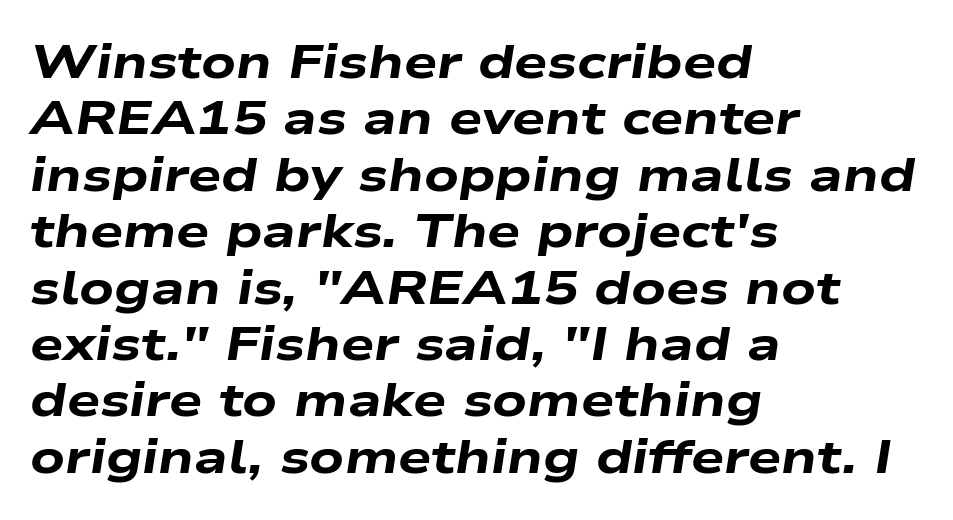
These lines are rendered in a variable-pitch font. Each word holds together tightly as a unit, with standard inter-letter gaps. Horizontally, the lines are justified to the leading edge only. Descenders hang freely into open space.
